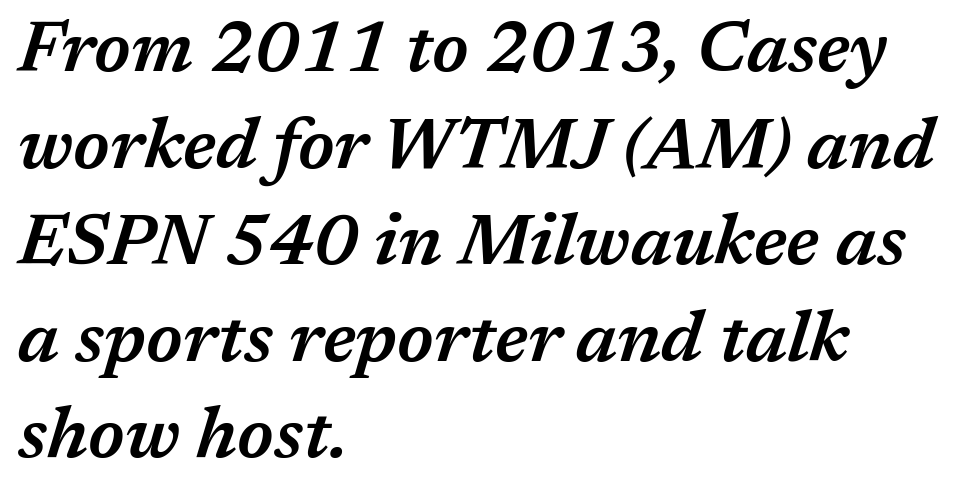
Q: Is the text bold? A: Semi-bold.
Q: Is the text italic (slanted)? A: Yes, it leans right by about 17 degrees.
Q: Is the text underlined? A: No.
Q: How is the paragraph aligned? A: Left-aligned.
Q: Is the spacing between letters normal or unusually wide? A: Normal.
Q: Is the spacing between lines tight, normal or loose? A: Normal.
Q: Width (condensed, normal, or wide)? A: Normal.
Q: Stroke contrast? A: Medium.
Q: x-height? A: Medium.
Q: Monospaced? A: No.
